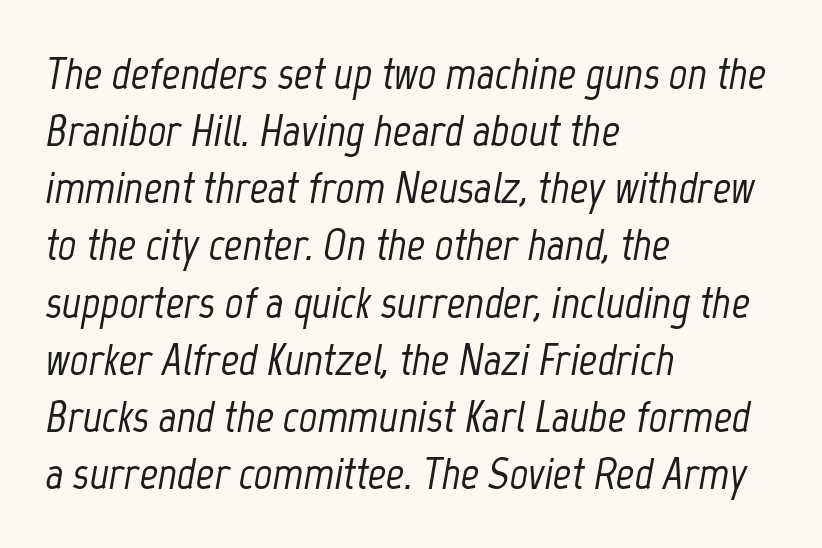
Q: Is the text italic (slanted)? A: Yes, it leans right by about 12 degrees.
Q: Is the text underlined? A: No.
Q: How is the paragraph aligned? A: Left-aligned.
Q: Is the spacing between letters normal or unusually wide? A: Normal.
Q: Is the spacing between lines tight, normal or loose? A: Normal.
Q: Width (condensed, normal, or wide)? A: Condensed.
Q: Stroke contrast? A: Low.
Q: x-height? A: Medium.
Q: Monospaced? A: No.
